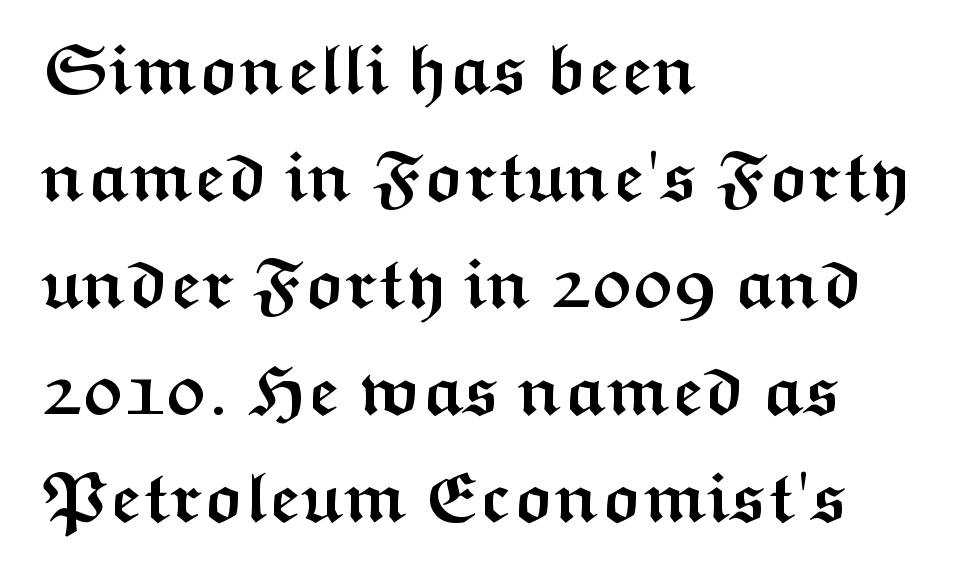
The image shows 70 px semibold, wide sans-serif type, upright; set left-aligned, normal line spacing (1.53x), normal letter spacing, not underlined; medium stroke contrast and a medium x-height.
